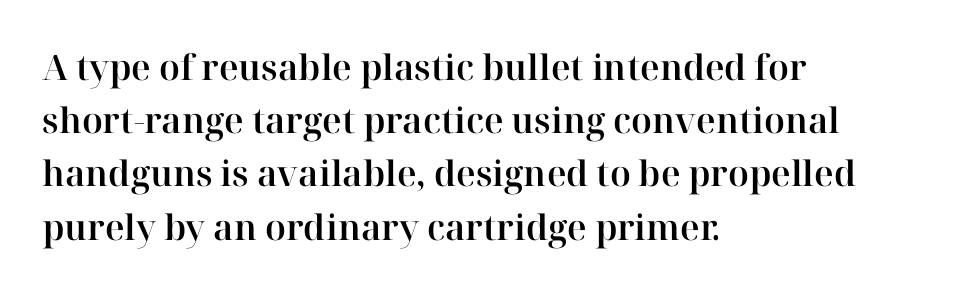
Compared with a centered layout, this one pins lines to the left instead. You can tell from the footed stems that serif type was used. Has an underline been added? It has not. Between one letter and the next there's only the usual sliver of space. Note the varied advance widths — an 'i' is clearly narrower than an 'm'. A typesetter would call this leading conventional body-copy spacing.
